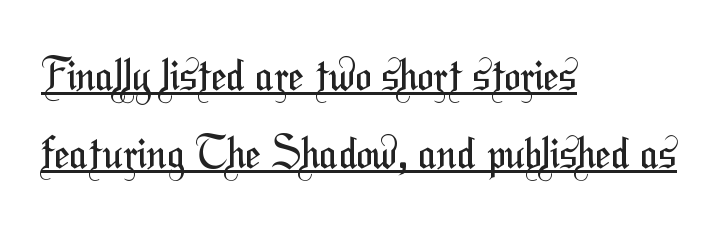
{"serif": "no", "bold": "no", "weight": "regular", "width": "condensed", "stroke_contrast": "medium", "x_height": "medium", "monospaced": "no", "underline": "yes", "align": "left", "line_spacing_ratio": 1.81, "letter_spacing": "normal", "letter_spacing_em": 0.0, "glyph_px": 43}
